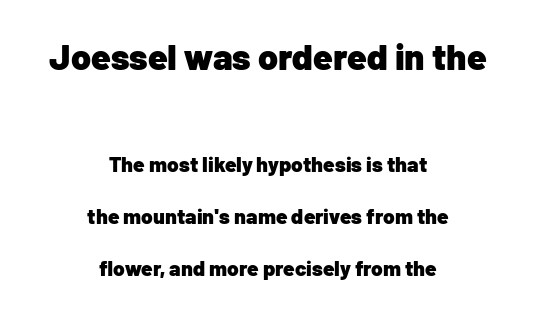
Baseline-to-baseline distance is far greater than the letter height. Check under the words: just untouched page. Emphasis by weight is at full strength: bold. If you drew a line through each stem, it would be perfectly vertical. Characters follow at the spacing the type designer built in. Does the copy run flush right? No — it is centered line by line.
